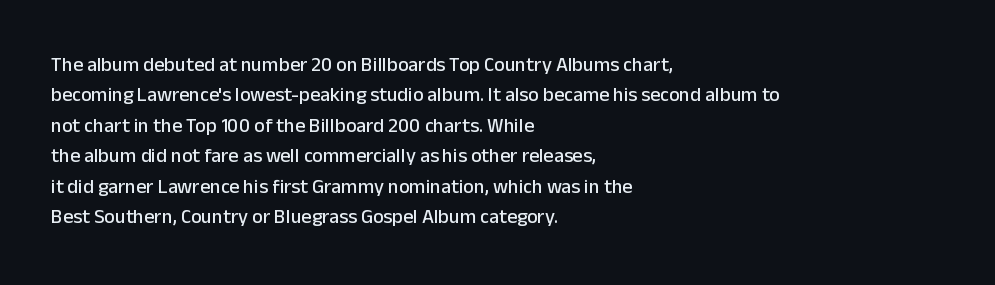
Characters follow at the spacing the type designer built in. The line-height multiplier appears to be the usual default. Just letters on the line, the space beneath them empty. It's the straight-up-and-down kind of type. Each line starts at the same left margin while the right side varies.
